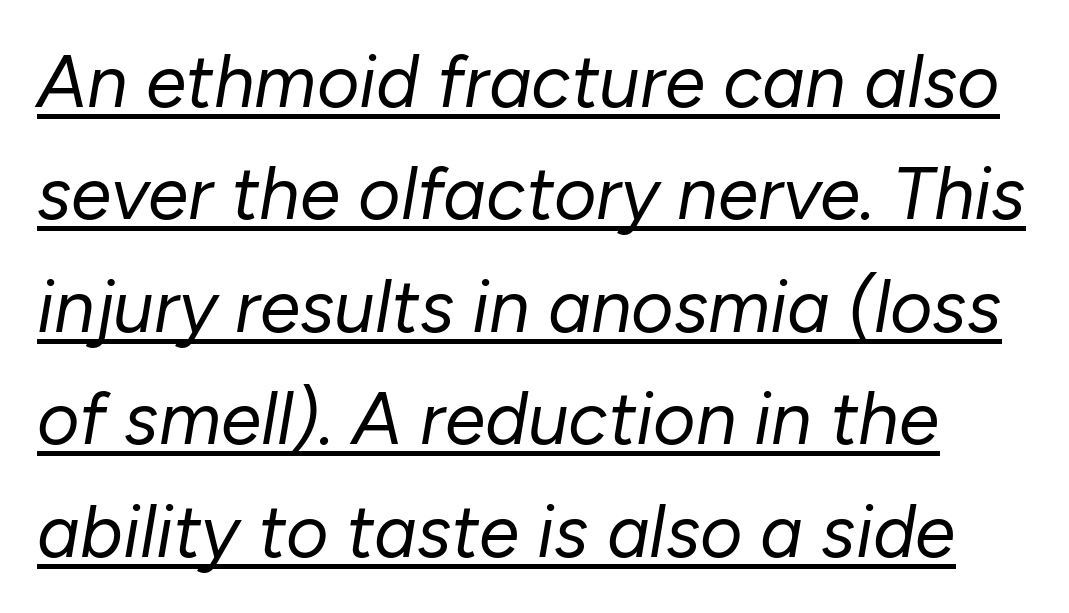
{"italic": "yes", "lean": "right", "slant_degrees": 10, "bold": "no", "weight": "regular", "width": "normal", "stroke_contrast": "low", "x_height": "medium", "monospaced": "no", "underline": "yes", "line_spacing": "normal", "line_spacing_ratio": 1.54, "letter_spacing": "normal", "letter_spacing_em": 0.0, "glyph_px": 73}
